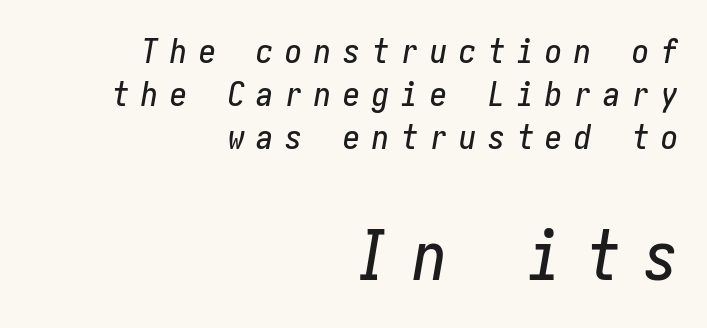
Q: Is the text italic (slanted)? A: Yes, it leans right by about 10 degrees.
Q: Is the text underlined? A: No.
Q: How is the paragraph aligned? A: Right-aligned.
Q: Is the spacing between letters normal or unusually wide? A: Unusually wide.
Q: Is the spacing between lines tight, normal or loose? A: Normal.
Q: Which block of text is set in a larger size, the first (top) or the second (bottom)? A: The second (bottom) one.
Q: Width (condensed, normal, or wide)? A: Condensed.
Q: Stroke contrast? A: Low.
Q: x-height? A: Medium.
